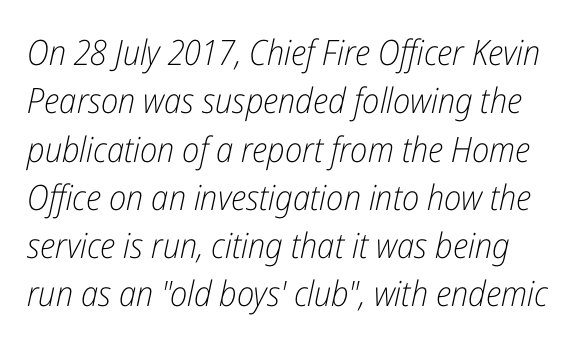
The image shows 35 px light, condensed type, italic (leaning right); set normal line spacing (1.38x), normal letter spacing, not underlined; low stroke contrast and a medium x-height.
